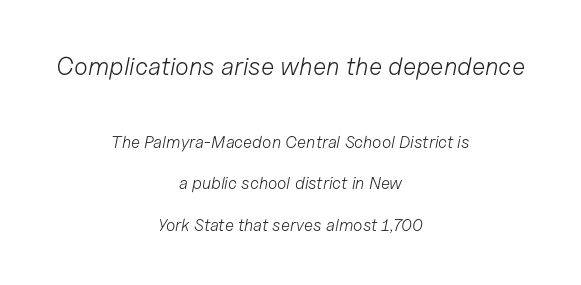
Q: Is the text bold? A: No.
Q: Is the text italic (slanted)? A: Yes, it leans right by about 11 degrees.
Q: Is the text underlined? A: No.
Q: How is the paragraph aligned? A: Centered.
Q: Is the spacing between letters normal or unusually wide? A: Normal.
Q: Is the spacing between lines tight, normal or loose? A: Loose.
Q: Which block of text is set in a larger size, the first (top) or the second (bottom)? A: The first (top) one.
